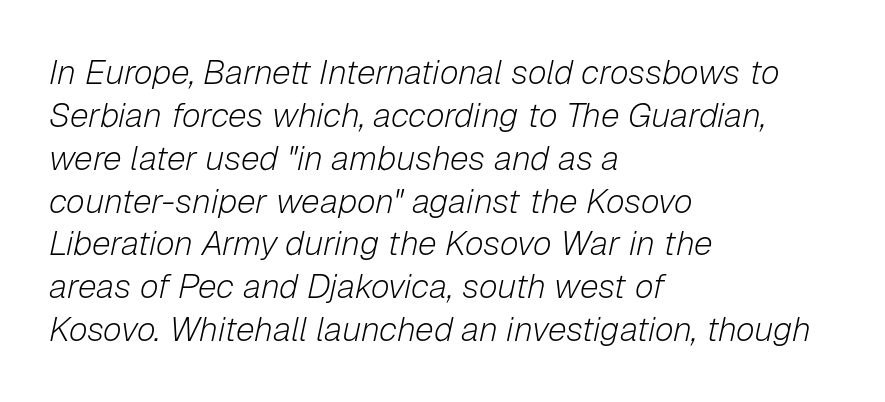
No extra tracking has been applied to these lines. Character widths vary here, with narrow letters taking less room than wide ones. This rendering features lettering with no underline. Every row of glyphs begins at an identical x-position on the left. Designer's note — italics engaged. Leading: standard.
